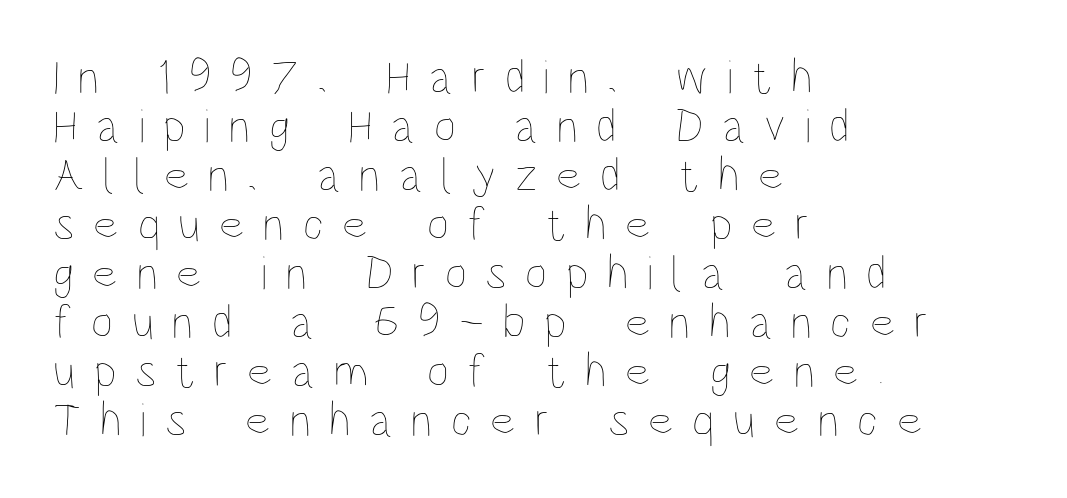
The strip under each line holds only bare page. Quick note: not italic, upright. No letter is thick-stroked: the sample isn't bold. Loose tracking; the words dissolve into strings of separated letters. This sample is left-justified, so line endings fall wherever the words run out.
